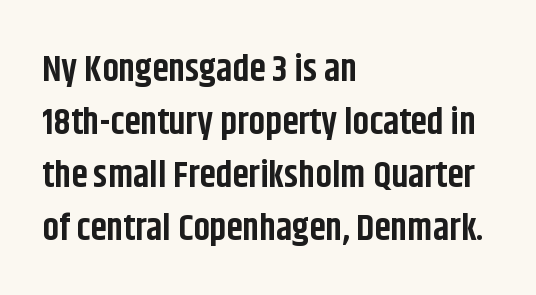
{"serif": "no", "italic": "no", "bold": "yes", "weight": "bold", "width": "condensed", "stroke_contrast": "low", "x_height": "large", "monospaced": "no", "underline": "no", "align": "left", "line_spacing": "normal", "line_spacing_ratio": 1.43, "letter_spacing": "normal", "letter_spacing_em": 0.0, "glyph_px": 37}
